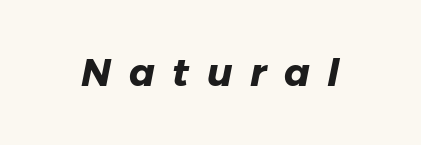
The image shows 38 px heavy type, italic (leaning right); set unusually wide letter spacing (+0.46 em), not underlined; low stroke contrast and a medium x-height.
